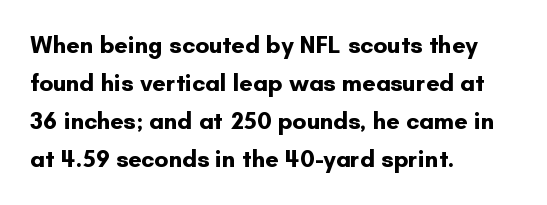
The image shows 24 px bold type, upright; set left-aligned, normal line spacing (1.59x), normal letter spacing, not underlined.
